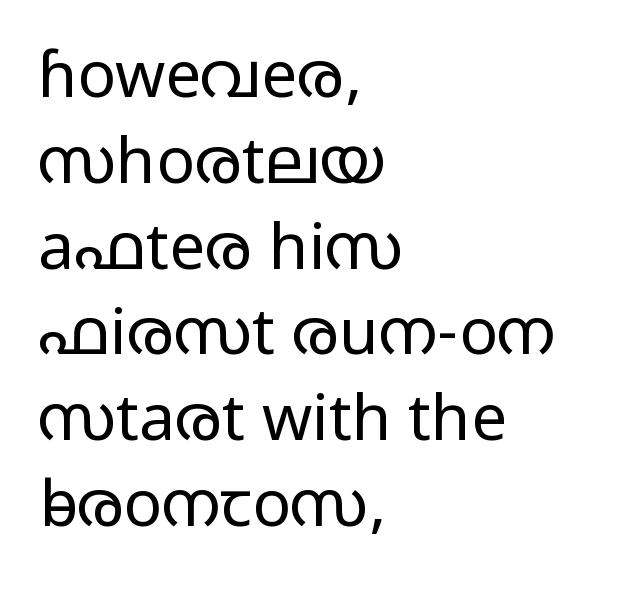
The leading is moderate, giving the passage an even texture. The letters advance in unequal steps, a hallmark of proportional type. Does extra space separate the letters? No, they use regular spacing. Quick note: not italic, upright. The specimen omits any rule beneath the text block's lines. The compositor pushed each line to the left boundary.
